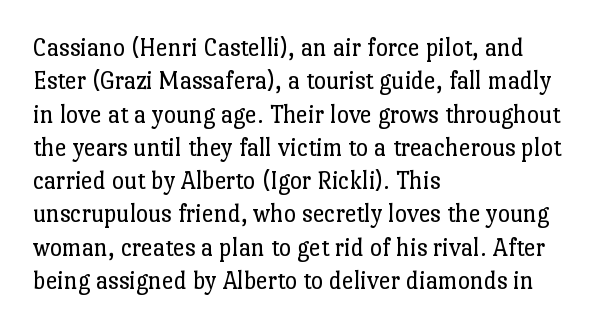
Compared with typical paragraphs, the rows here are spaced about the same. The letters stand straight up with perfectly vertical stems. Short and long lines alike share a common starting point at left. Is the stroke heavy? The answer is a plain regular-or-lighter. In terms of letterspacing, this is plain default setting. Just letters on the line, the space beneath them empty.
